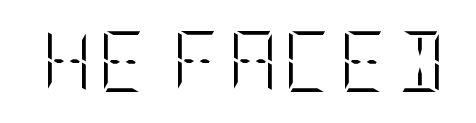
The string is rendered with underlining switched off. If you drew a line through each stem, it would be perfectly vertical. The letterforms sit at book weight or below.
